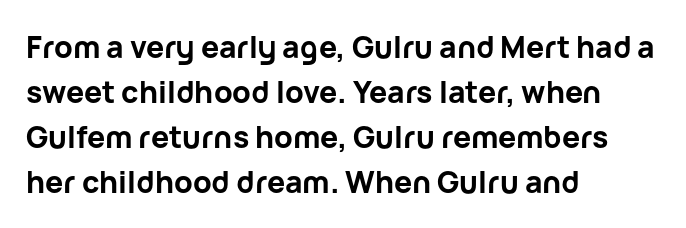
The image shows 30 px bold sans-serif type, upright; set left-aligned, normal line spacing (1.5x), normal letter spacing, not underlined; low stroke contrast and a medium x-height.
